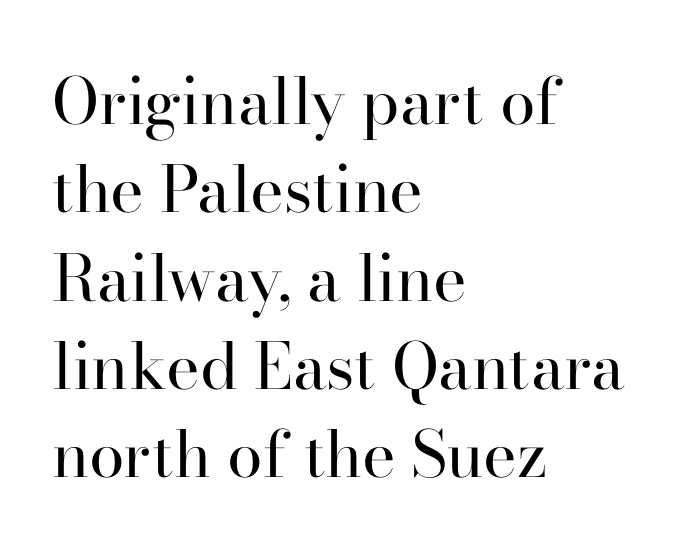
{"serif": "yes", "italic": "no", "bold": "no", "weight": "regular", "width": "normal", "stroke_contrast": "high", "x_height": "small", "monospaced": "no", "underline": "no", "align": "left", "line_spacing": "normal", "line_spacing_ratio": 1.38, "letter_spacing": "normal", "letter_spacing_em": 0.0, "glyph_px": 64}
